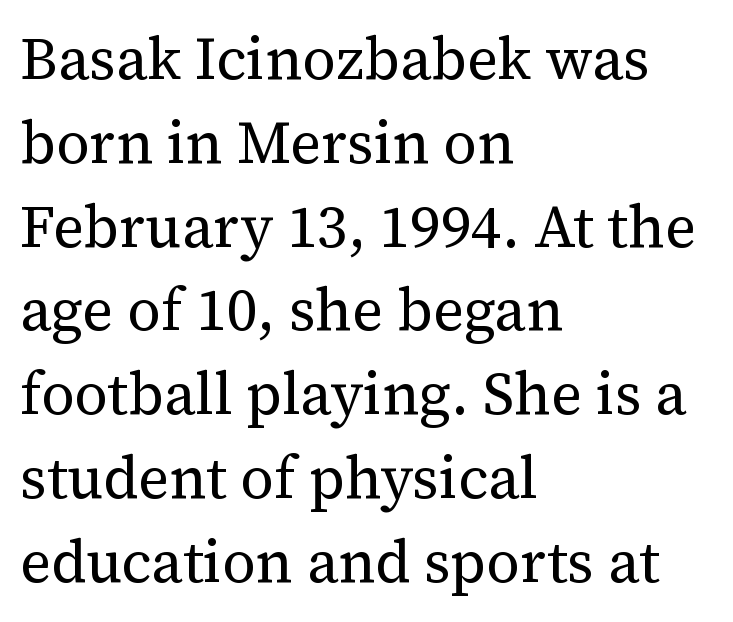
The image shows 59 px regular-weight serif type, upright; set left-aligned, normal line spacing (1.42x), normal letter spacing, not underlined; medium stroke contrast and a medium x-height.
